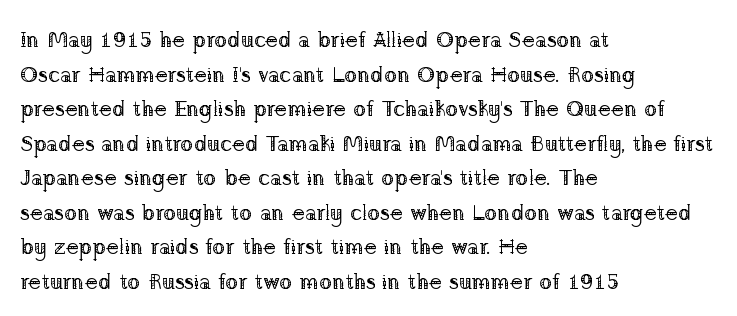
Q: Is the text bold? A: No.
Q: Is the text italic (slanted)? A: No, it is upright.
Q: Is the text underlined? A: No.
Q: How is the paragraph aligned? A: Left-aligned.
Q: Is the spacing between letters normal or unusually wide? A: Normal.
Q: Is the spacing between lines tight, normal or loose? A: Normal.
